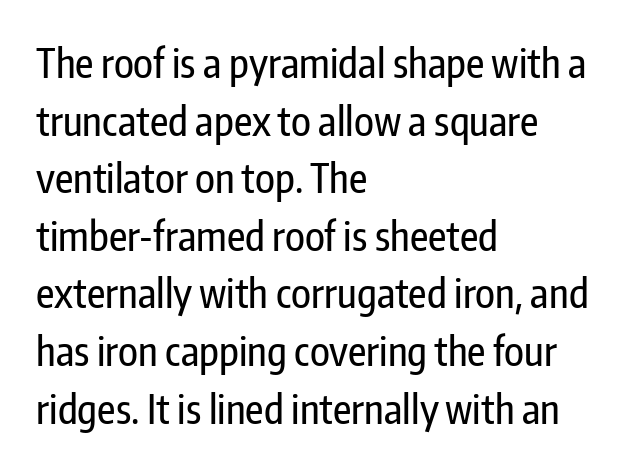
The image shows 40 px condensed sans-serif type, upright; set left-aligned, normal line spacing (1.44x), normal letter spacing, not underlined; low stroke contrast and a medium x-height.
